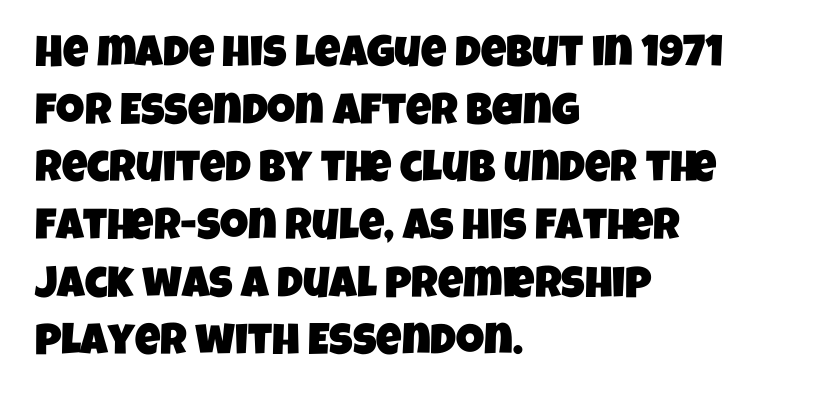
The image shows 44 px condensed sans-serif type; set left-aligned, normal line spacing (1.31x), normal letter spacing, not underlined; low stroke contrast and a large x-height.
